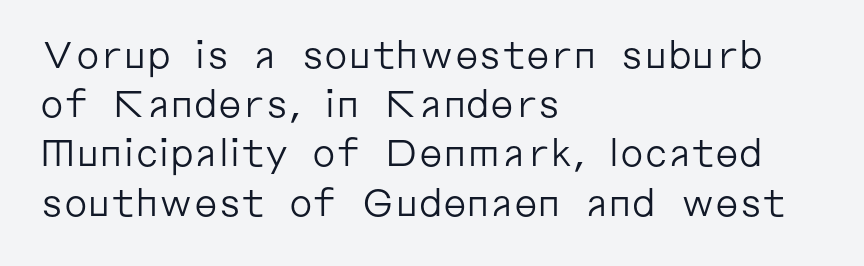
Q: Is the text bold? A: No.
Q: Is the text italic (slanted)? A: No, it is upright.
Q: Is the typeface a serif or a sans-serif typeface? A: Sans-serif.
Q: Is the text underlined? A: No.
Q: How is the paragraph aligned? A: Left-aligned.
Q: Is the spacing between letters normal or unusually wide? A: Normal.
Q: Is the spacing between lines tight, normal or loose? A: Normal.
Q: Width (condensed, normal, or wide)? A: Normal.
Q: Stroke contrast? A: Low.
Q: x-height? A: Medium.
Q: Monospaced? A: No.
